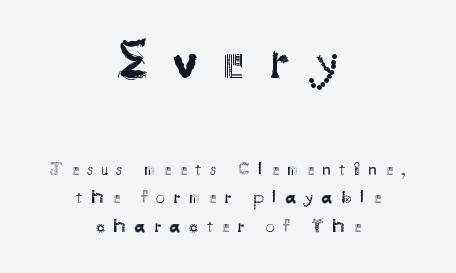
The image shows 53 px regular-weight sans-serif type, upright; set centered, normal line spacing (1.59x), unusually wide letter spacing (+0.47 em), not underlined; the first (top) block is 2.94x larger; medium stroke contrast and a small x-height.
